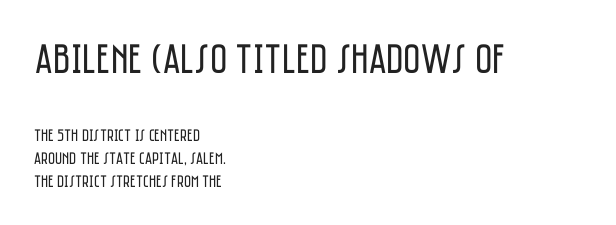
The typeface chosen for these lines omits serifs. A light-to-regular cut is what we see here. The typesetter chose a ragged-right arrangement here. You could not count columns in this text — the font is proportionally spaced. You can tell it's not italic because the verticals are truly vertical. Is the lower block the larger one? No — the upper block carries the bigger type.
